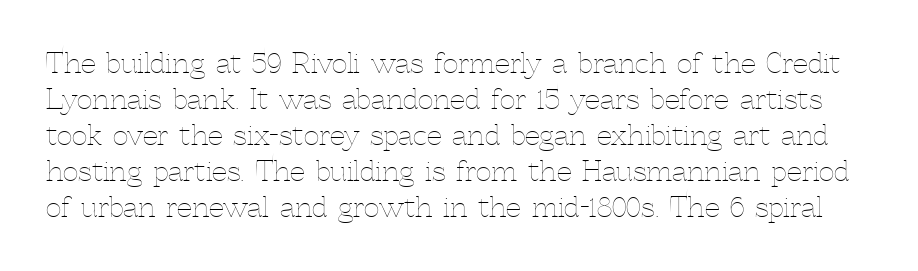
Nope, not italic — everything's standing straight. Only glyphs here, with clear space below each row. This rendering leaves character spacing at its baseline value. The lines sit at an ordinary, default distance from one another. Ink coverage per letter is moderate at most.
